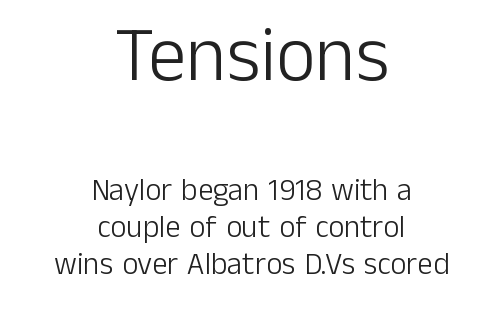
{"serif": "no", "italic": "no", "bold": "no", "weight": "light", "width": "normal", "stroke_contrast": "low", "x_height": "medium", "monospaced": "no", "underline": "no", "align": "center", "line_spacing_ratio": 1.2, "letter_spacing": "normal", "letter_spacing_em": 0.0, "larger_block": "first", "size_ratio": 2.48, "glyph_px": 77}
